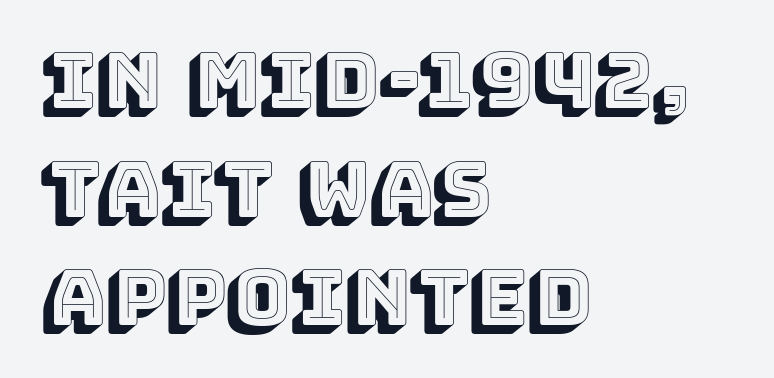
Any mark beneath the type? The region is blank. Character widths vary here, with narrow letters taking less room than wide ones. How would I describe the line gaps? Plain and ordinary. Posture: straight, roman, zero tilt. The line texture is even and compact thanks to regular tracking.
